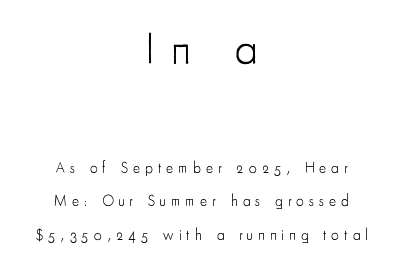
Q: Is the text bold? A: No.
Q: Is the text italic (slanted)? A: No, it is upright.
Q: Is the typeface a serif or a sans-serif typeface? A: Sans-serif.
Q: Is the text underlined? A: No.
Q: How is the paragraph aligned? A: Centered.
Q: Is the spacing between letters normal or unusually wide? A: Unusually wide.
Q: Is the spacing between lines tight, normal or loose? A: Loose.
Q: Which block of text is set in a larger size, the first (top) or the second (bottom)? A: The first (top) one.
Q: Width (condensed, normal, or wide)? A: Condensed.
Q: Stroke contrast? A: Low.
Q: x-height? A: Small.
Q: Monospaced? A: No.
